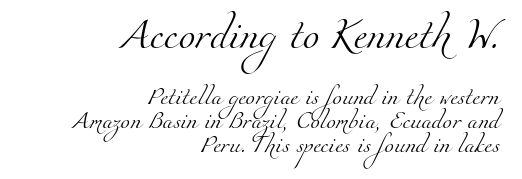
The image shows 30 px light serif type; set right-aligned, normal line spacing (1.42x), normal letter spacing, not underlined; the first (top) block is 1.76x larger; medium stroke contrast and a small x-height.
